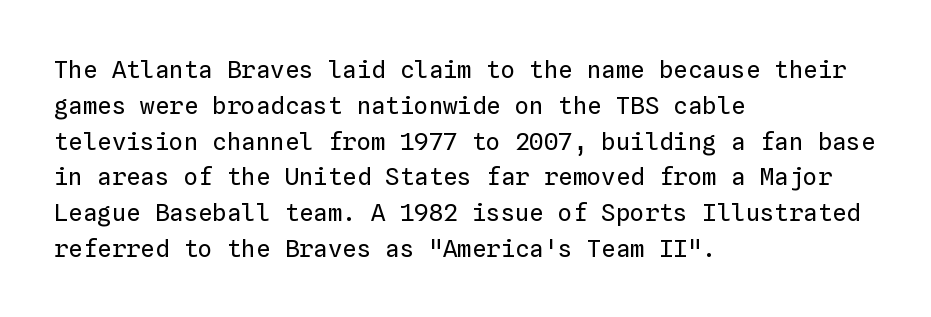
Q: Is the text bold? A: No.
Q: Is the text italic (slanted)? A: No, it is upright.
Q: Is the text underlined? A: No.
Q: How is the paragraph aligned? A: Left-aligned.
Q: Is the spacing between letters normal or unusually wide? A: Normal.
Q: Is the spacing between lines tight, normal or loose? A: Normal.
